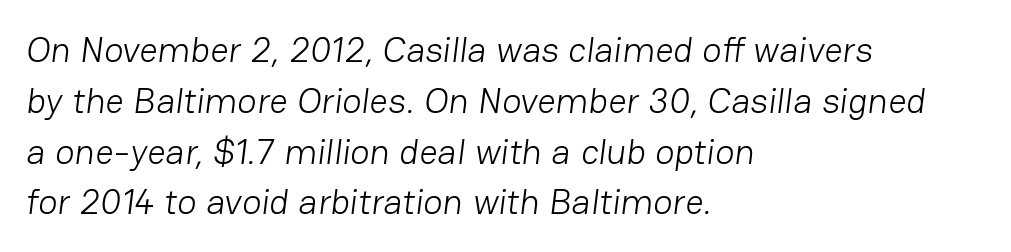
{"serif": "no", "bold": "no", "weight": "light", "width": "normal", "stroke_contrast": "low", "x_height": "medium", "monospaced": "no", "underline": "no", "align": "left", "line_spacing": "normal", "line_spacing_ratio": 1.41, "letter_spacing": "normal", "letter_spacing_em": 0.0, "glyph_px": 36}
